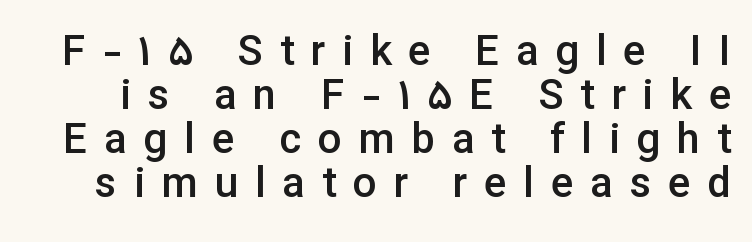
Q: Is the text bold? A: Semi-bold.
Q: Is the text italic (slanted)? A: No, it is upright.
Q: Is the typeface a serif or a sans-serif typeface? A: Sans-serif.
Q: Is the text underlined? A: No.
Q: Is the spacing between letters normal or unusually wide? A: Unusually wide.
Q: Is the spacing between lines tight, normal or loose? A: Tight.
Q: Width (condensed, normal, or wide)? A: Normal.
Q: Stroke contrast? A: Low.
Q: x-height? A: Medium.
Q: Monospaced? A: No.
